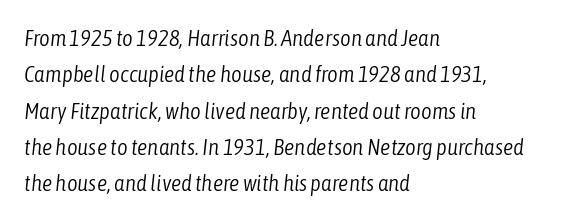
Q: Is the text bold? A: No.
Q: Is the text italic (slanted)? A: Yes, it leans right by about 6 degrees.
Q: Is the text underlined? A: No.
Q: How is the paragraph aligned? A: Left-aligned.
Q: Is the spacing between letters normal or unusually wide? A: Normal.
Q: Is the spacing between lines tight, normal or loose? A: Normal.
